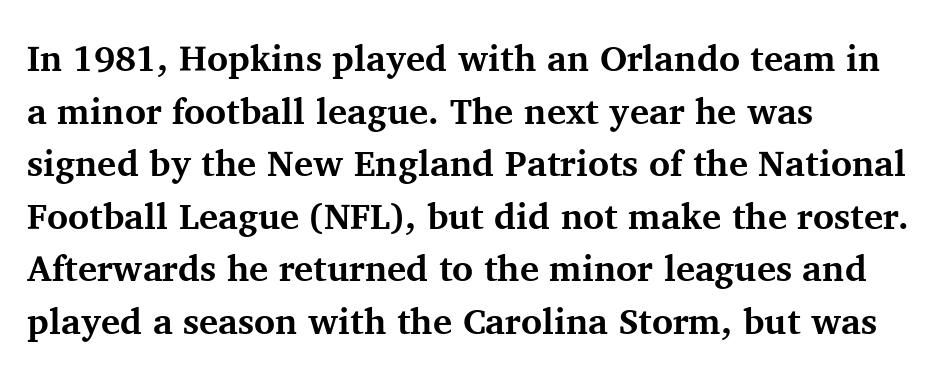
Notice how descenders clear the ascenders below comfortably — that's standard leading. The zone under the glyphs is completely vacant. The sample has been set heavy, in full bold. Do the letters lean? They stand straight.
